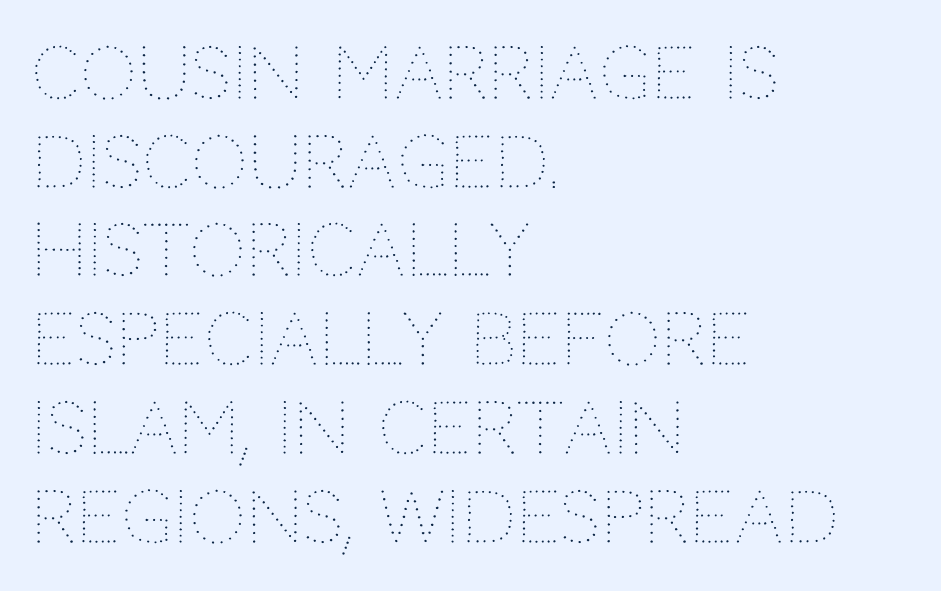
Look at the tracking — it's just the regular setting, nothing added. Has an underline been added? It has not. Looks like regular typesetting: each glyph gets only the width it needs. Nope, not italic — everything's standing straight.
